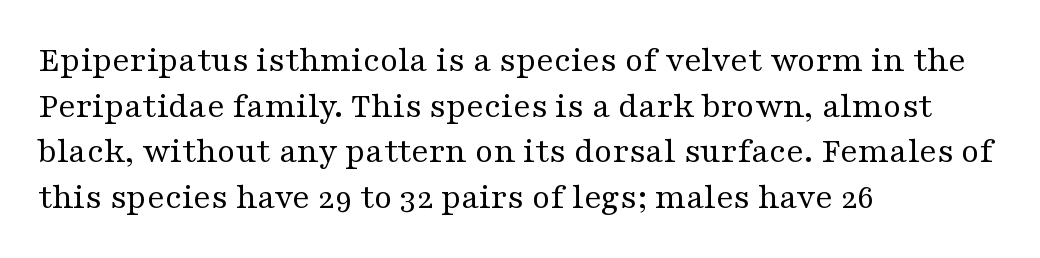
To sum up the face: it has serifs. Observe the ordinary spacing: letters are neighbours, not strangers. Is the block centered? No — it sits flush against the left margin. Each row of text sits above clean, open space.
